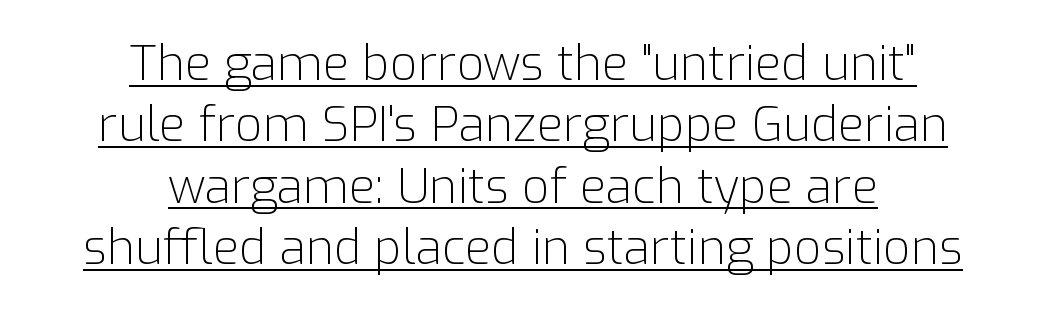
The image shows 48 px light sans-serif type, upright; set centered, normal line spacing (1.28x), normal letter spacing, underlined; low stroke contrast and a medium x-height.
